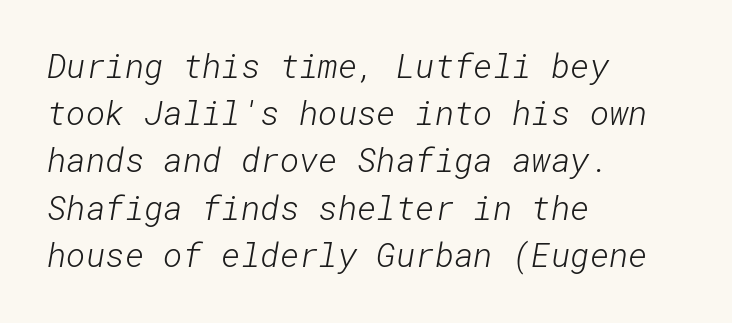
{"serif": "no", "bold": "no", "weight": "light", "width": "normal", "stroke_contrast": "low", "x_height": "medium", "underline": "no", "align": "left", "line_spacing": "normal", "line_spacing_ratio": 1.43, "letter_spacing": "normal", "letter_spacing_em": 0.0, "glyph_px": 33}
